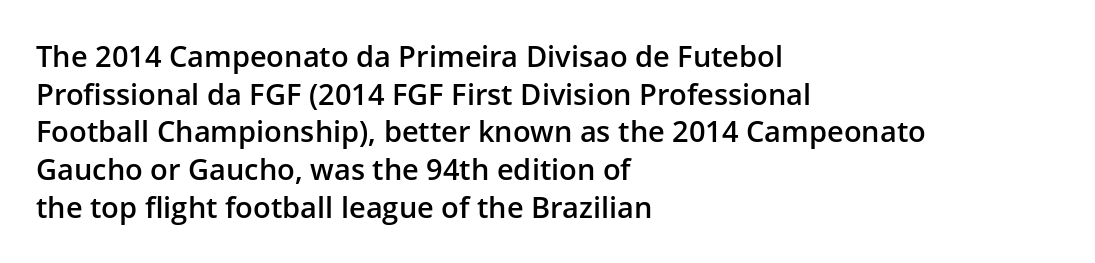
Notice how the passage keeps a crisp vertical edge on the left only. Stroke terminals: plain, sans-serif. Ordinary non-slanted type is in use. Default kerning and tracking; the words read as compact shapes. What's the leading like? Ordinary, nothing unusual. Note the varied advance widths — an 'i' is clearly narrower than an 'm'.
